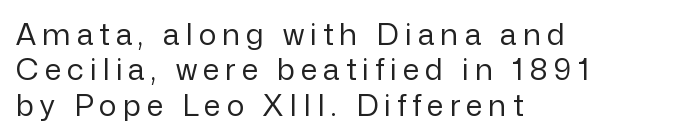
Think of a printed novel: that variable character pitch is what you see here. Rule under the text: the space is simply empty. Think standard paragraph weight, or any step lighter than that. How are the letters spaced? Widely, with obvious added tracking. These lines were composed using upright roman letters. The type family on display is of the sans-serif kind.
